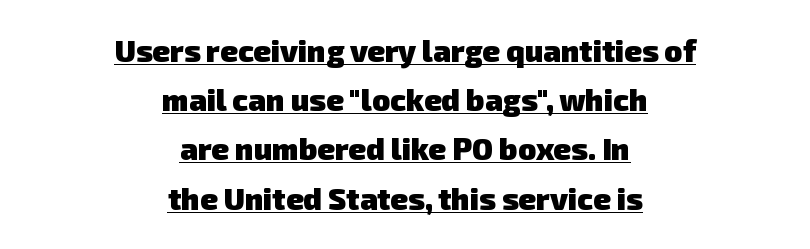
The image shows 30 px heavy sans-serif type; set centered, normal line spacing (1.64x), normal letter spacing, underlined; low stroke contrast and a medium x-height.
